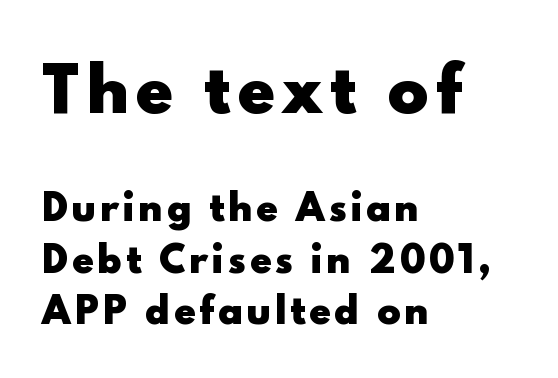
Q: Is the text bold? A: Yes.
Q: Is the text italic (slanted)? A: No, it is upright.
Q: Is the typeface a serif or a sans-serif typeface? A: Sans-serif.
Q: Is the text underlined? A: No.
Q: How is the paragraph aligned? A: Left-aligned.
Q: Is the spacing between lines tight, normal or loose? A: Normal.
Q: Which block of text is set in a larger size, the first (top) or the second (bottom)? A: The first (top) one.
Q: Width (condensed, normal, or wide)? A: Normal.
Q: x-height? A: Small.
Q: Monospaced? A: No.
